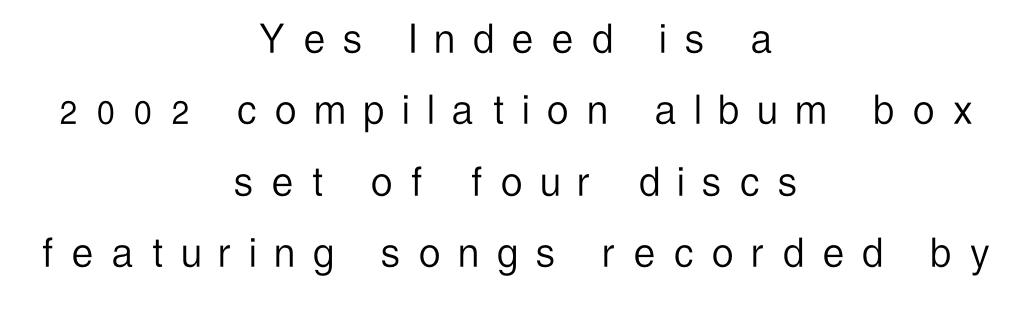
The image shows 47 px light, condensed sans-serif type, upright; set centered, normal line spacing (1.52x), unusually wide letter spacing (+0.41 em), not underlined; low stroke contrast and a medium x-height.
